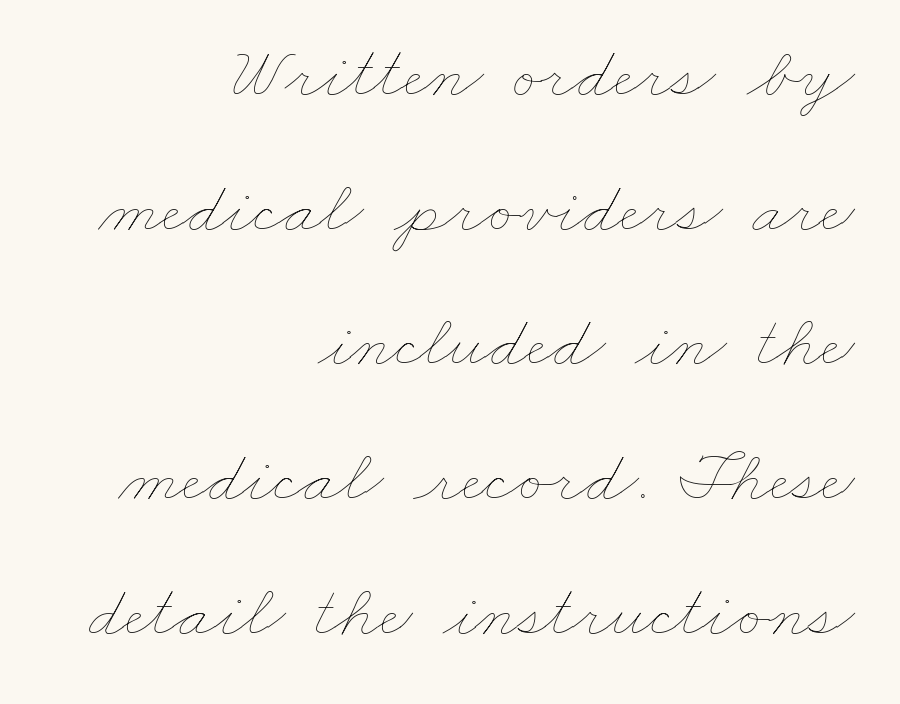
Q: Is the text bold? A: No.
Q: Is the text underlined? A: No.
Q: How is the paragraph aligned? A: Right-aligned.
Q: Is the spacing between letters normal or unusually wide? A: Normal.
Q: Width (condensed, normal, or wide)? A: Wide.
Q: Stroke contrast? A: Low.
Q: x-height? A: Small.
Q: Monospaced? A: No.
